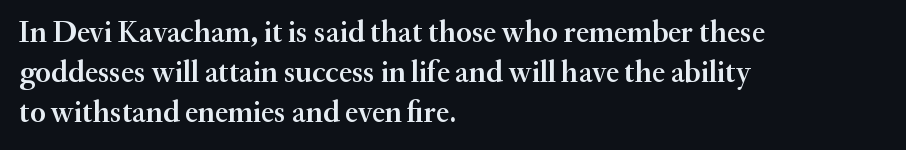
{"serif": "yes", "italic": "no", "bold": "semi", "weight": "semibold", "width": "normal", "stroke_contrast": "medium", "x_height": "small", "monospaced": "no", "underline": "no", "align": "left", "line_spacing": "normal", "line_spacing_ratio": 1.34, "letter_spacing": "normal", "letter_spacing_em": 0.0, "glyph_px": 30}
